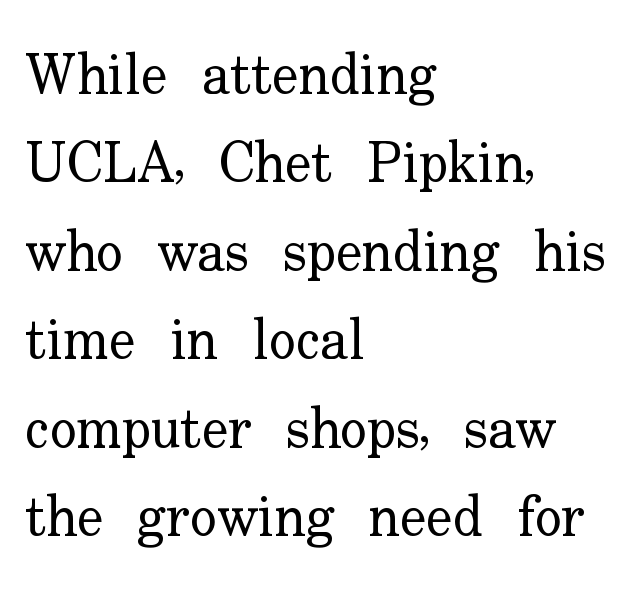
{"serif": "yes", "italic": "no", "bold": "no", "weight": "regular", "width": "normal", "stroke_contrast": "low", "x_height": "small", "monospaced": "no", "underline": "no", "align": "left", "line_spacing": "normal", "line_spacing_ratio": 1.58, "letter_spacing": "normal", "letter_spacing_em": 0.0, "glyph_px": 56}
